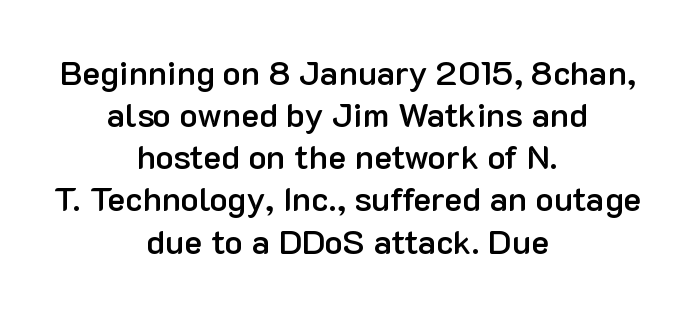
The image shows 34 px semibold sans-serif type, upright; set centered, line spacing 1.24x, normal letter spacing, not underlined; low stroke contrast and a medium x-height.
